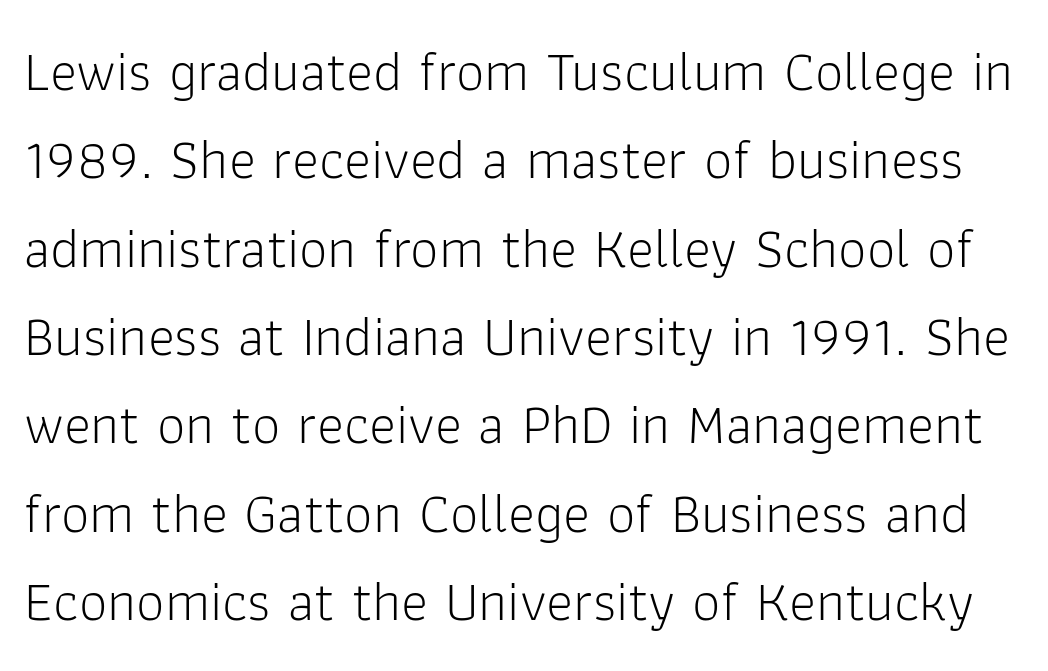
{"serif": "no", "italic": "no", "bold": "no", "weight": "light", "width": "normal", "stroke_contrast": "low", "x_height": "medium", "monospaced": "no", "underline": "no", "line_spacing": "normal", "line_spacing_ratio": 1.55, "letter_spacing": "normal", "letter_spacing_em": 0.0, "glyph_px": 57}
